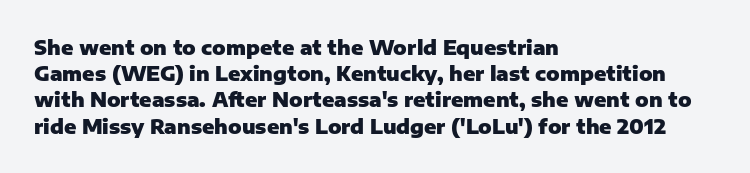
Q: Is the text bold? A: Yes.
Q: Is the text italic (slanted)? A: No, it is upright.
Q: Is the text underlined? A: No.
Q: How is the paragraph aligned? A: Left-aligned.
Q: Is the spacing between letters normal or unusually wide? A: Normal.
Q: Is the spacing between lines tight, normal or loose? A: Normal.
